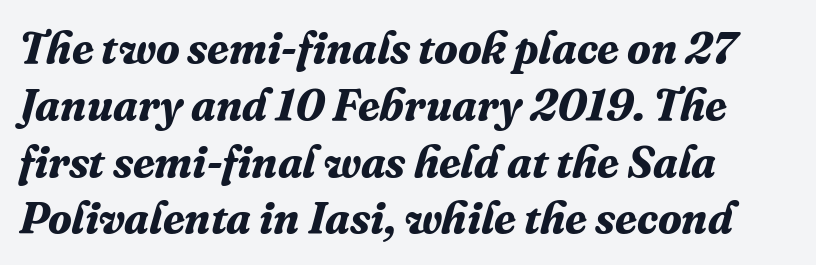
The image shows 44 px bold serif type, italic (leaning right); set left-aligned, normal line spacing (1.29x), normal letter spacing, not underlined; medium stroke contrast and a medium x-height.
